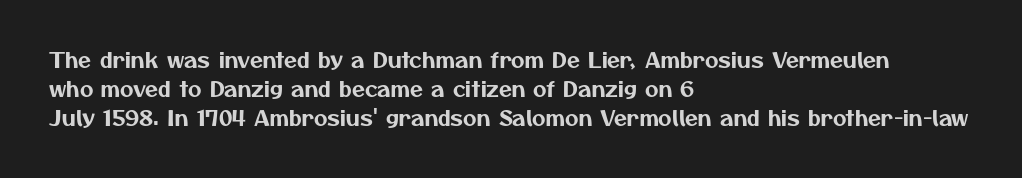
{"underline": "no", "align": "left", "line_spacing": "normal", "line_spacing_ratio": 1.38, "letter_spacing": "normal", "letter_spacing_em": 0.0, "glyph_px": 21}
